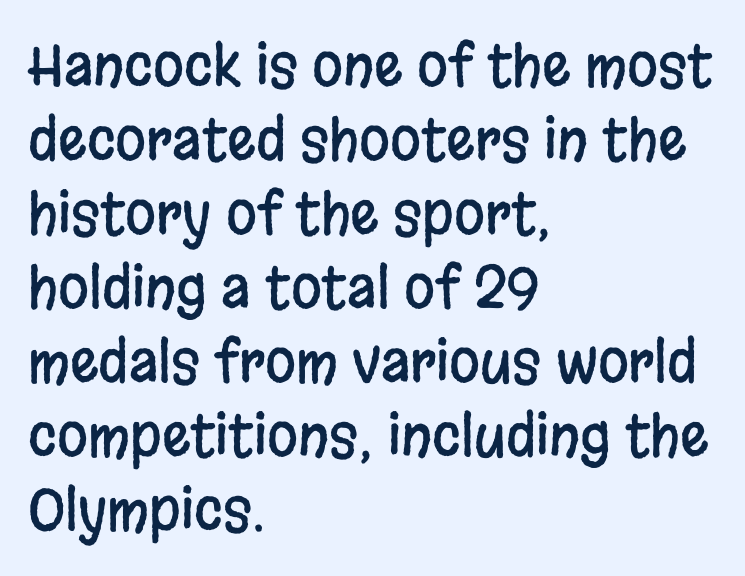
{"serif": "no", "italic": "no", "width": "condensed", "stroke_contrast": "low", "x_height": "large", "monospaced": "no", "underline": "no", "align": "left", "line_spacing": "normal", "line_spacing_ratio": 1.32, "letter_spacing": "normal", "letter_spacing_em": 0.0, "glyph_px": 56}
